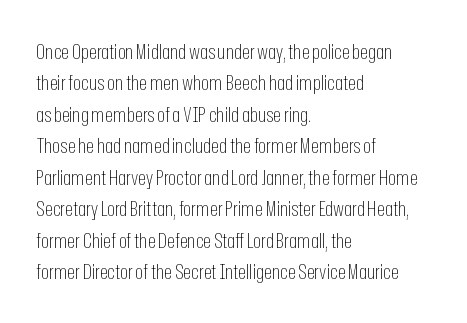
Each row of text sits above clean, open space. Italic? Not at all — the glyphs are vertical. Typeset ragged right — the left edge is the straight one. Each word holds together tightly as a unit, with standard inter-letter gaps. Interline gaps are of average width in this sample.
